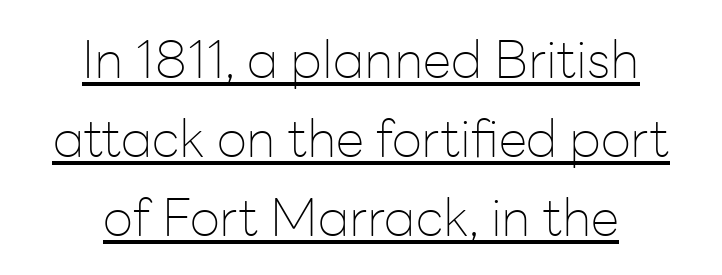
The letterforms sit shoulder to shoulder at normal distance. Teacher's note: observe the equal gaps on both sides — that is centered alignment. The typeface has the unassuming heft of standard copy or less. Character widths vary here, with narrow letters taking less room than wide ones. The rows are spaced the way most documents space them.
